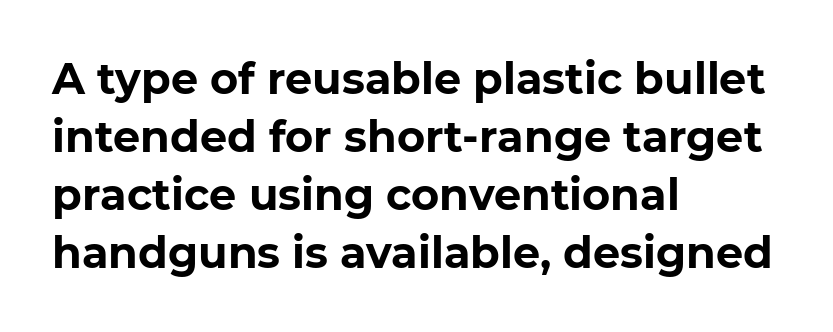
{"serif": "no", "bold": "yes", "weight": "bold", "width": "normal", "stroke_contrast": "low", "x_height": "medium", "monospaced": "no", "underline": "no", "align": "left", "line_spacing": "normal", "line_spacing_ratio": 1.35, "letter_spacing": "normal", "letter_spacing_em": 0.0, "glyph_px": 43}
